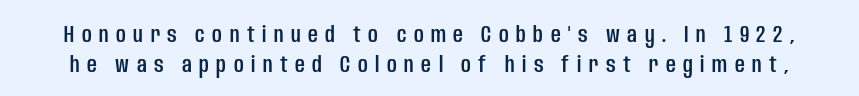
The image shows 24 px text type, upright; set line spacing 1.24x, unusually wide letter spacing (+0.31 em), not underlined.
